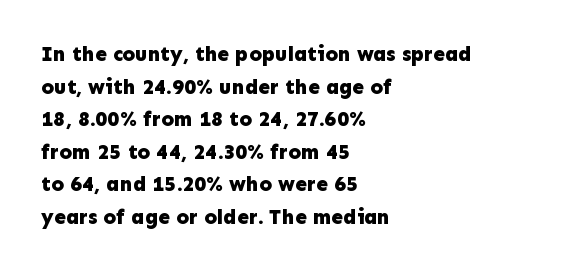
Q: Is the text bold? A: Yes.
Q: Is the text italic (slanted)? A: No, it is upright.
Q: Is the text underlined? A: No.
Q: How is the paragraph aligned? A: Left-aligned.
Q: Is the spacing between letters normal or unusually wide? A: Normal.
Q: Is the spacing between lines tight, normal or loose? A: Normal.
